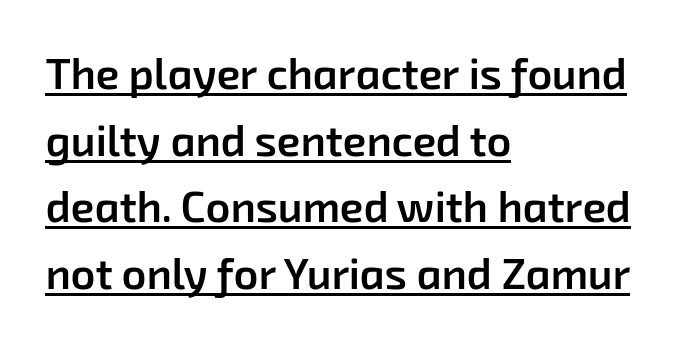
Check where the strokes stop: nothing finishes them off — pure sans. The face used here is rendered with its standard letterfit. The designer left line spacing at the default. Spacing verdict: proportional, widths tailored to each character. This rendering uses left alignment, leaving the right contour irregular.
